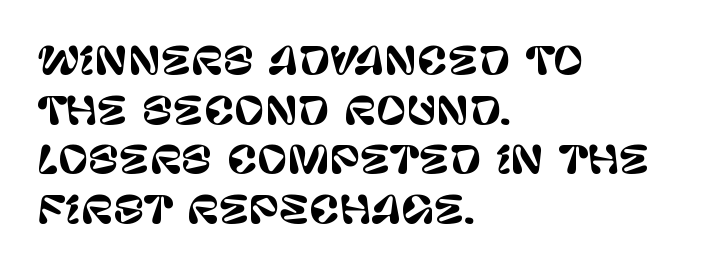
The image shows 37 px sans-serif type; set left-aligned, normal line spacing (1.34x), normal letter spacing, not underlined; low stroke contrast and a large x-height.
